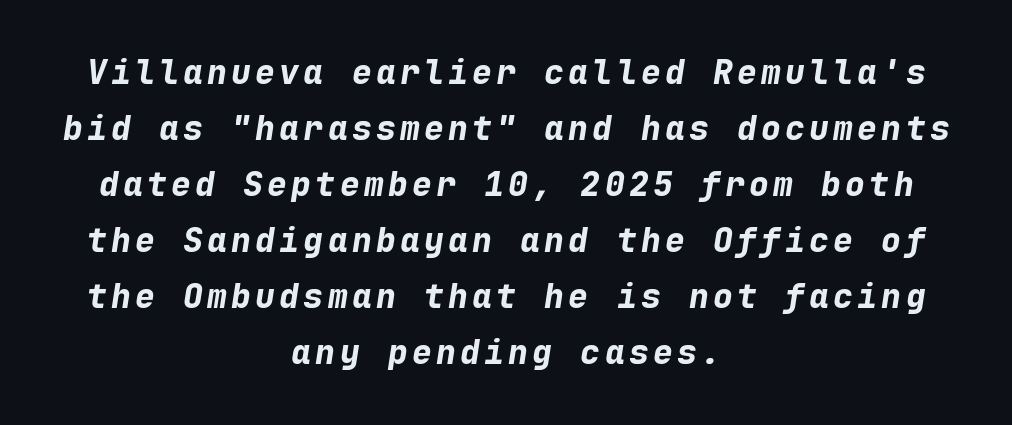
The letters march in equal steps, a hallmark of fixed-pitch type. Words float on clear page, feet unadorned. Successive baselines arrive at the customary interval. How heavy is the stroke? Heavy — this is a bold. Leftover space on each line is divided equally before and after the words. Every character sits at an angle, as italics do.
